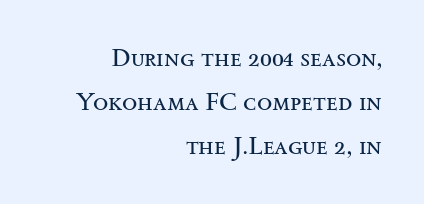
Short and long lines alike share a common ending point at right. The specimen omits any rule beneath the text block's lines. No extra ink here — the face is not bold. Spacing between characters is what you'd get straight out of the box. If you drew a line through each stem, it would be perfectly vertical.
